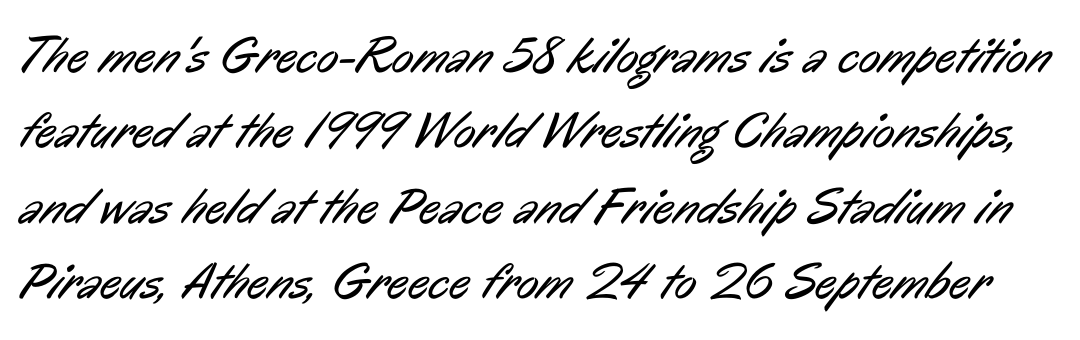
Q: Is the text bold? A: No.
Q: Is the typeface a serif or a sans-serif typeface? A: Sans-serif.
Q: Is the text underlined? A: No.
Q: Is the spacing between letters normal or unusually wide? A: Normal.
Q: Is the spacing between lines tight, normal or loose? A: Normal.
Q: Width (condensed, normal, or wide)? A: Condensed.
Q: Stroke contrast? A: Low.
Q: x-height? A: Medium.
Q: Monospaced? A: No.
